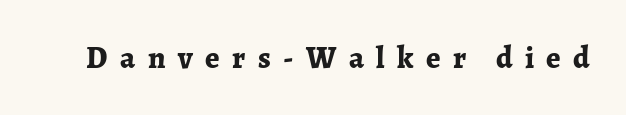
The image shows 31 px bold serif type, upright; set unusually wide letter spacing (+0.4 em), not underlined; low stroke contrast and a medium x-height.
